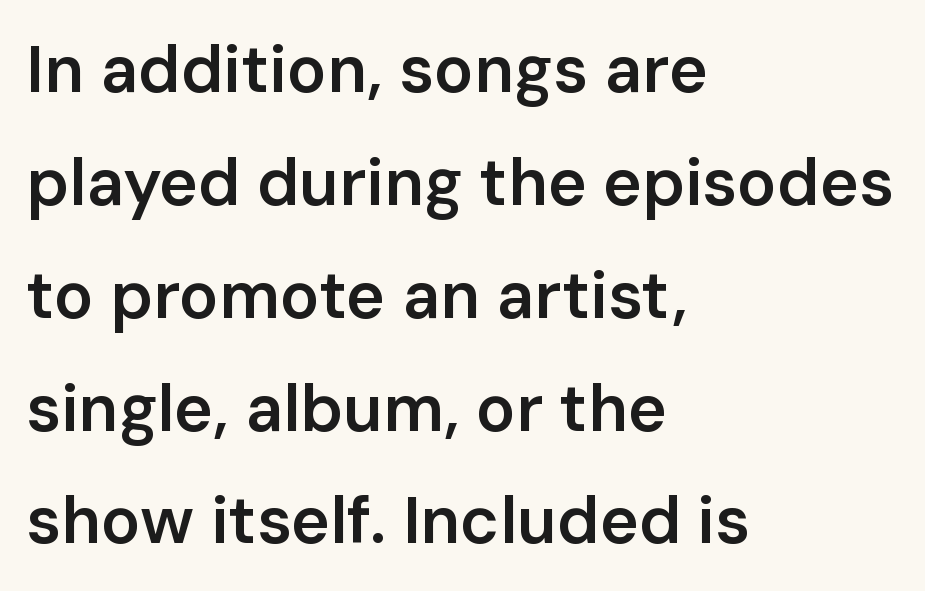
Q: Is the text bold? A: Semi-bold.
Q: Is the text italic (slanted)? A: No, it is upright.
Q: Is the typeface a serif or a sans-serif typeface? A: Sans-serif.
Q: Is the text underlined? A: No.
Q: How is the paragraph aligned? A: Left-aligned.
Q: Is the spacing between letters normal or unusually wide? A: Normal.
Q: Width (condensed, normal, or wide)? A: Normal.
Q: Stroke contrast? A: Low.
Q: x-height? A: Medium.
Q: Monospaced? A: No.
